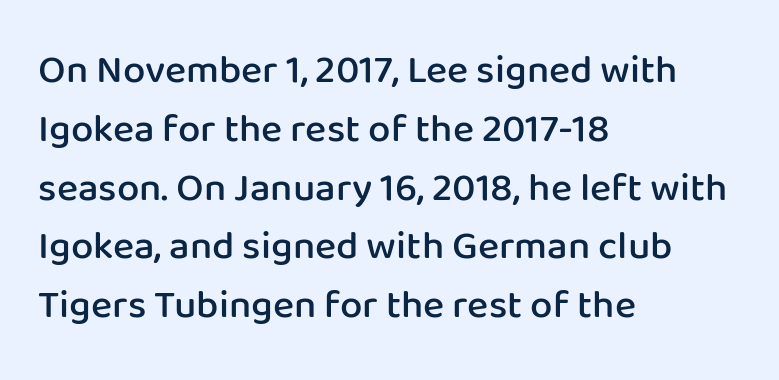
The image shows 40 px semibold sans-serif type, upright; set left-aligned, normal line spacing (1.47x), normal letter spacing, not underlined; low stroke contrast and a medium x-height.
